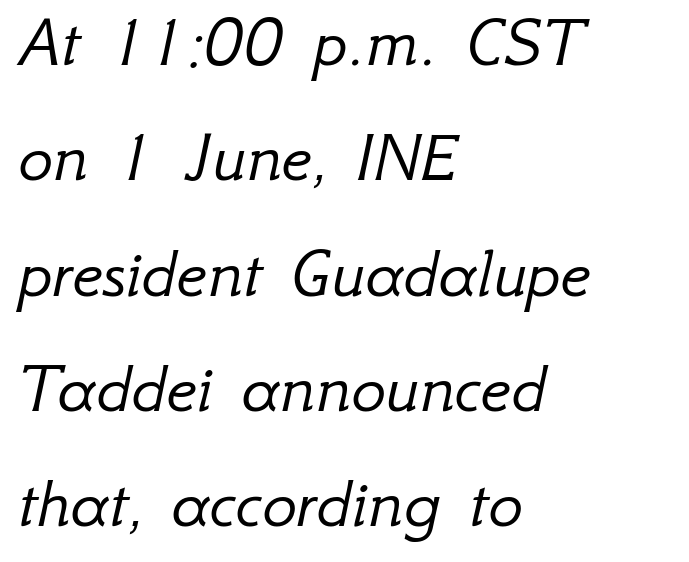
The image shows 73 px light type, italic (leaning right); set left-aligned, normal line spacing (1.58x), normal letter spacing, not underlined; low stroke contrast and a small x-height.
